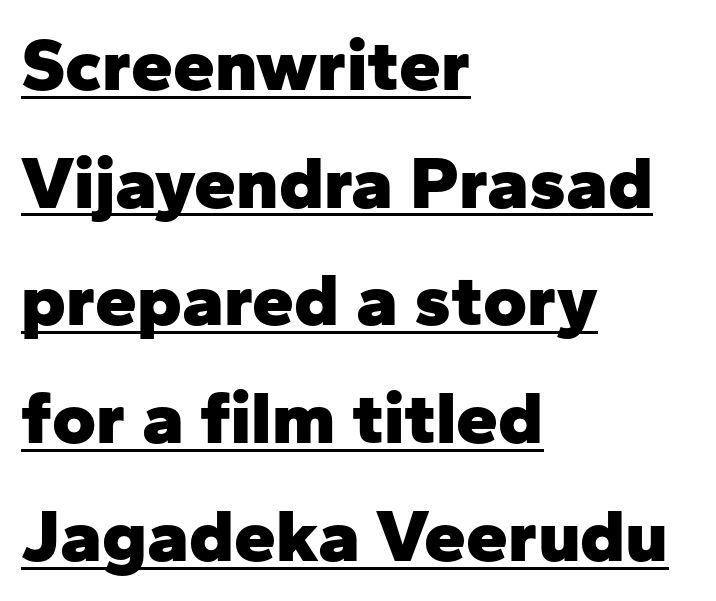
The image shows 75 px heavy sans-serif type, upright; set left-aligned, normal line spacing (1.57x), normal letter spacing, underlined; low stroke contrast and a medium x-height.
